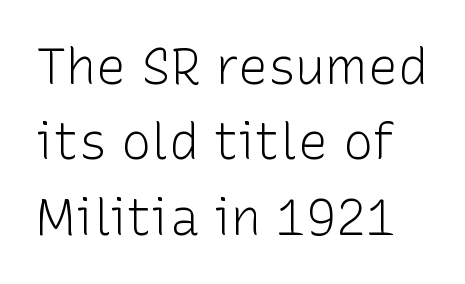
The image shows 50 px light sans-serif type, upright; set normal line spacing (1.51x), normal letter spacing, not underlined; low stroke contrast and a medium x-height.
